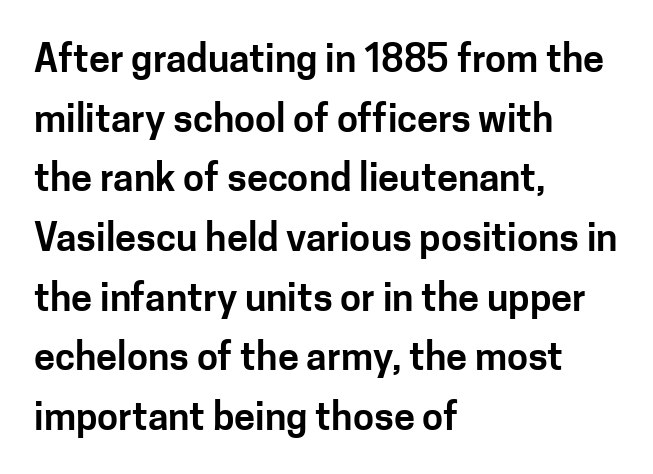
Upright lettering throughout. Line beginnings align vertically; line endings do not. Regarding serifs, this sample does without them. Spacing verdict: proportional, widths tailored to each character. Underline: absent. Words appear dense and cohesive because spacing is normal.
